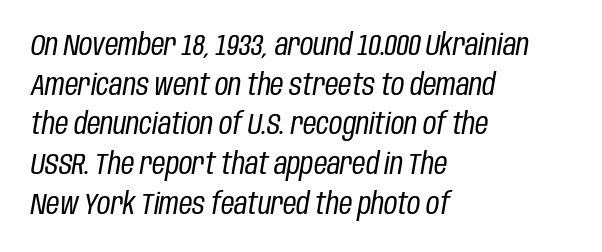
The foot of each line stays bare and open. Spacing verdict: proportional, widths tailored to each character. Leftover space on each line is placed entirely after the last word. Is the type slanted? Yes — the strokes lean at a clear angle. A light-to-regular cut is what we see here. Regular leading.
